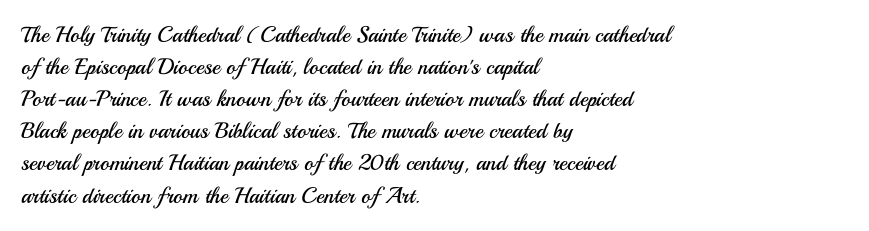
The image shows 22 px text type; set left-aligned, normal line spacing (1.46x), normal letter spacing, not underlined.
